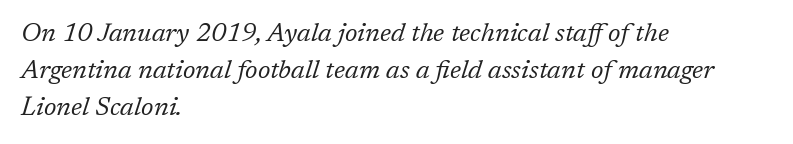
The image shows 26 px text type, italic (leaning right); set left-aligned, normal line spacing (1.43x), normal letter spacing, not underlined.
